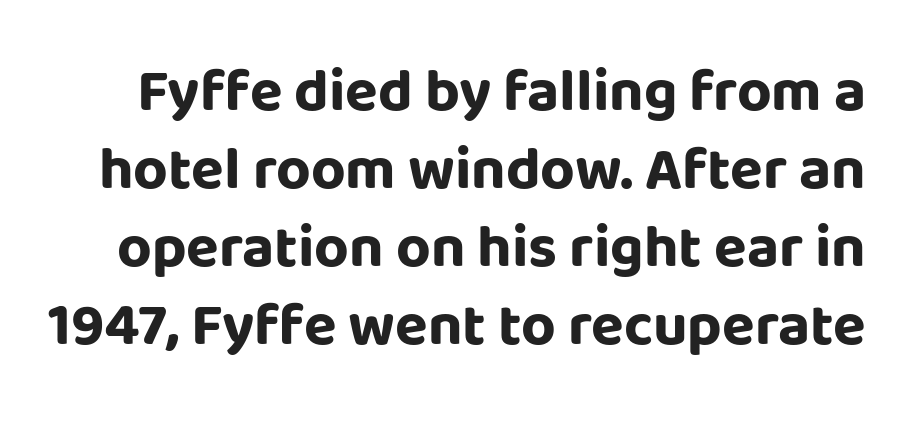
Italic? Not at all — the glyphs are vertical. The passage shown is typeset with a sans-serif family. You could not count columns in this text — the font is proportionally spaced. The passage shown has conventional tracking throughout.
